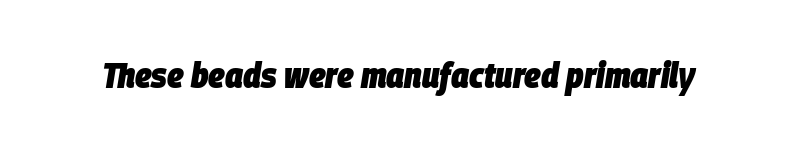
Q: Is the text bold? A: Yes.
Q: Is the text italic (slanted)? A: Yes, it leans right by about 9 degrees.
Q: Is the text underlined? A: No.
Q: Is the spacing between letters normal or unusually wide? A: Normal.
Q: Width (condensed, normal, or wide)? A: Condensed.
Q: Stroke contrast? A: Low.
Q: x-height? A: Large.
Q: Monospaced? A: No.
